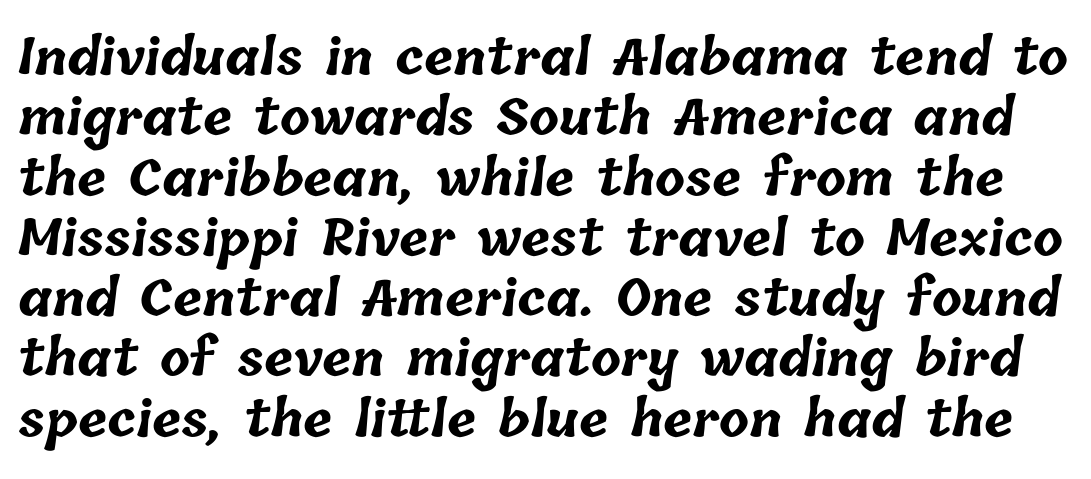
Think of a printed novel: that variable character pitch is what you see here. Notice how thick the strokes are: this is what a full bold looks like. The glyphs are unaccompanied by any horizontal stroke below them. The tracking reads as untouched default to a designer's eye.
